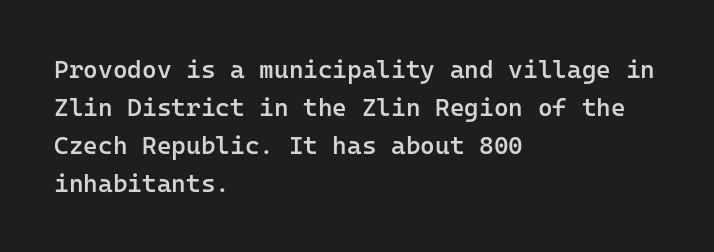
{"italic": "no", "bold": "semi", "underline": "no", "align": "left", "line_spacing": "normal", "line_spacing_ratio": 1.52, "letter_spacing": "normal", "letter_spacing_em": 0.0, "glyph_px": 25}
